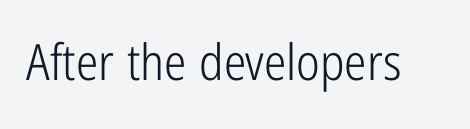
The font sits on the lighter half of the weight spectrum, regular included. Proportional: the letters do not fall into vertical columns. The axis of the letterforms is exactly vertical. Is this a sans? Yes — the strokes have no serifs. The type is set solid horizontally, with unmodified tracking. A bare baseline throughout the passage.
